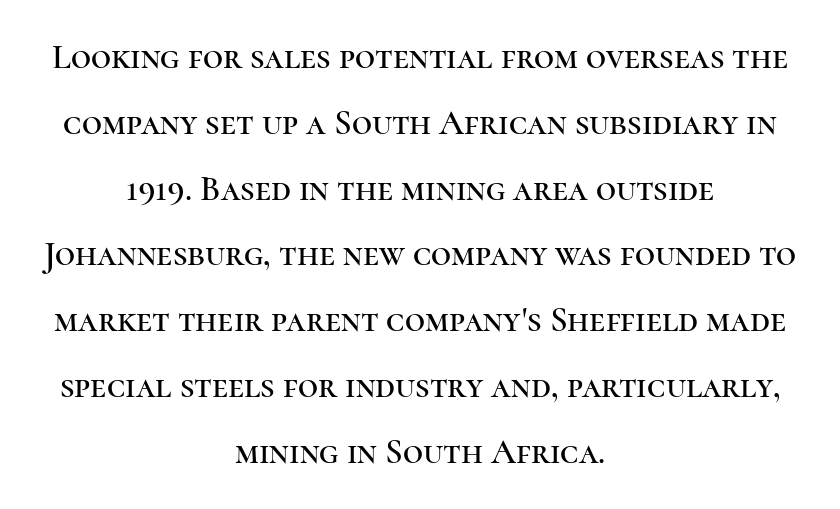
{"serif": "yes", "italic": "no", "width": "normal", "stroke_contrast": "high", "x_height": "medium", "monospaced": "no", "underline": "no", "align": "center", "line_spacing_ratio": 1.88, "letter_spacing": "normal", "letter_spacing_em": 0.0, "glyph_px": 35}
